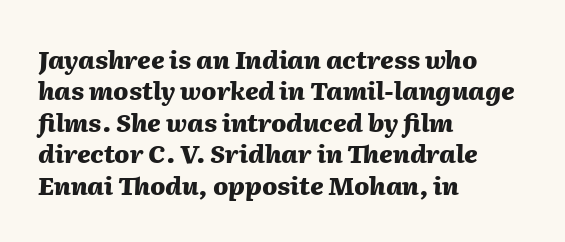
Q: Is the text bold? A: Yes.
Q: Is the text italic (slanted)? A: Yes, it leans right by about 2 degrees.
Q: Is the text underlined? A: No.
Q: How is the paragraph aligned? A: Left-aligned.
Q: Is the spacing between letters normal or unusually wide? A: Normal.
Q: Is the spacing between lines tight, normal or loose? A: Normal.
